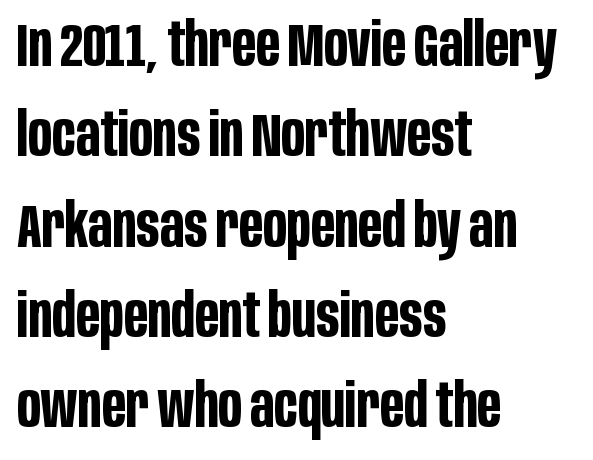
The image shows 61 px bold, condensed sans-serif type, upright; set left-aligned, normal line spacing (1.48x), normal letter spacing, not underlined; low stroke contrast and a large x-height.
